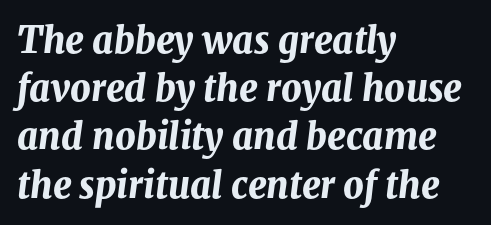
The letters are bold, with thick, heavy strokes. Successive baselines arrive at the customary interval. The lettering tilts uniformly, giving the passage an italic look. Teacher's note: observe the even left margin — that is flush-left alignment.
